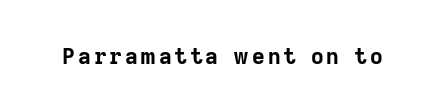
{"italic": "no", "bold": "yes", "underline": "no", "glyph_px": 22}
